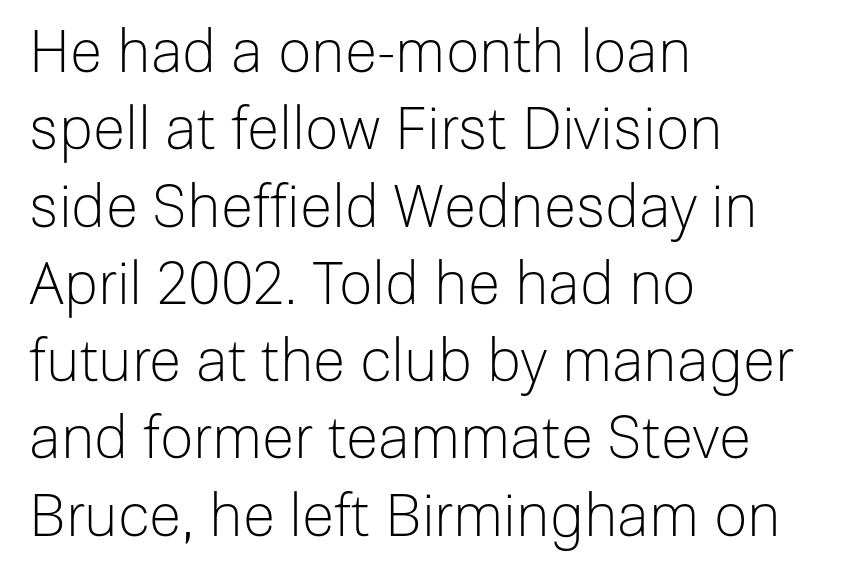
The lettering stays uniformly vertical, giving the passage a roman look. Bold? No — there's no thickening of the strokes. Is this a fixed-width face? No — the glyphs have proportional, varying widths. Here the glyphs are tracked normally, forming tight word shapes. What's the leading like? Ordinary, nothing unusual.
